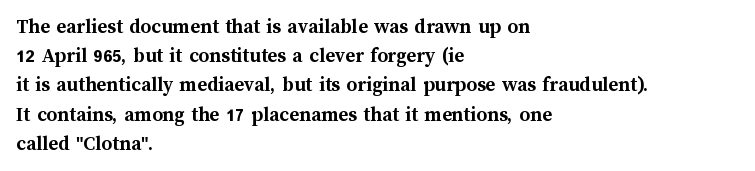
When letters stand straight like this, we call the style roman or upright. Line starts are locked; line ends wander. Quick note: underline off. Words appear dense and cohesive because spacing is normal. A normal amount of white space separates one row of letters from the next.
